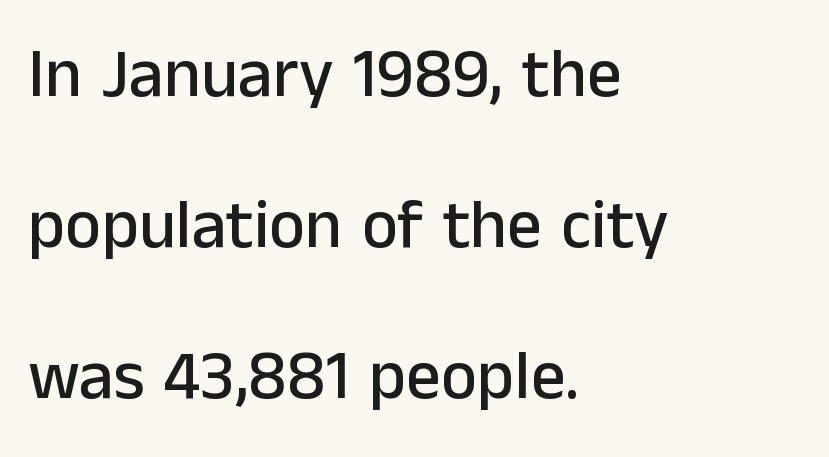
{"serif": "no", "italic": "no", "width": "normal", "stroke_contrast": "low", "x_height": "medium", "monospaced": "no", "underline": "no", "align": "left", "line_spacing": "loose", "line_spacing_ratio": 2.19, "letter_spacing": "normal", "letter_spacing_em": 0.0, "glyph_px": 69}
